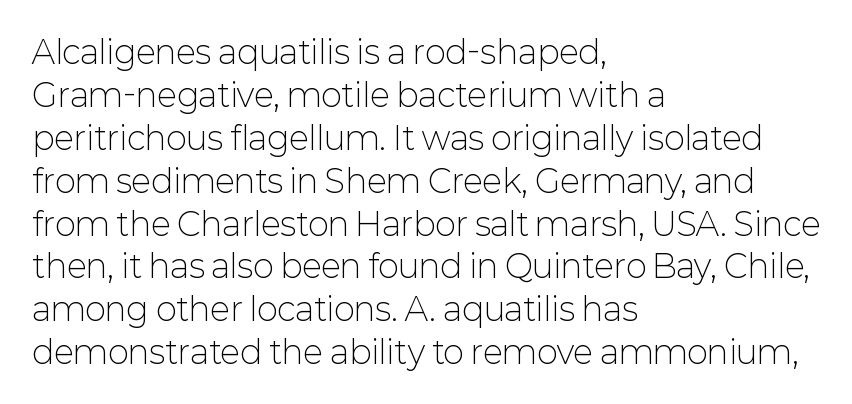
It's the straight-up-and-down kind of type. The rows are spaced the way most documents space them. The typesetter chose a ragged-right arrangement here. The space beneath each line is pristine and unruled. Words appear dense and cohesive because spacing is normal. Check where the strokes stop: nothing finishes them off — pure sans.
